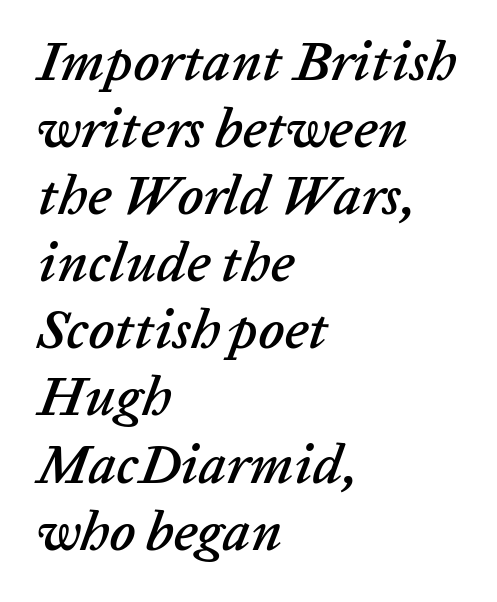
Q: Is the text italic (slanted)? A: Yes, it leans right by about 20 degrees.
Q: Is the text underlined? A: No.
Q: How is the paragraph aligned? A: Left-aligned.
Q: Is the spacing between letters normal or unusually wide? A: Normal.
Q: Width (condensed, normal, or wide)? A: Normal.
Q: Stroke contrast? A: Low.
Q: x-height? A: Medium.
Q: Monospaced? A: No.
